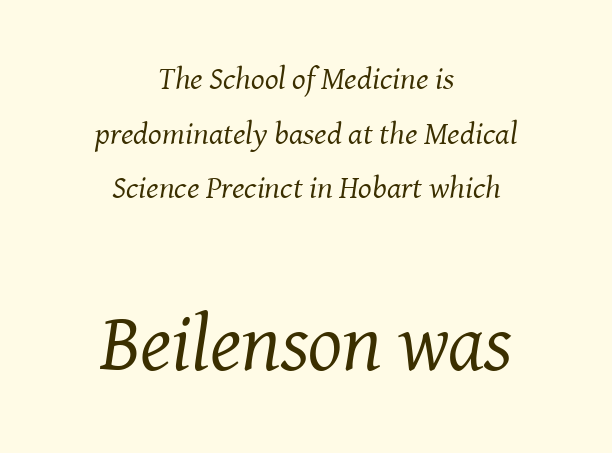
Q: Is the text bold? A: No.
Q: Is the text italic (slanted)? A: Yes, it leans right by about 8 degrees.
Q: Is the typeface a serif or a sans-serif typeface? A: Serif.
Q: Is the text underlined? A: No.
Q: How is the paragraph aligned? A: Centered.
Q: Is the spacing between letters normal or unusually wide? A: Normal.
Q: Which block of text is set in a larger size, the first (top) or the second (bottom)? A: The second (bottom) one.
Q: Width (condensed, normal, or wide)? A: Normal.
Q: Stroke contrast? A: Medium.
Q: x-height? A: Medium.
Q: Monospaced? A: No.
